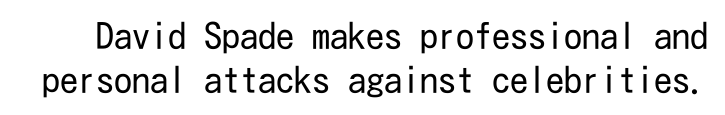
{"serif": "no", "italic": "no", "bold": "no", "weight": "regular", "width": "condensed", "stroke_contrast": "low", "x_height": "medium", "underline": "no", "line_spacing_ratio": 1.21, "letter_spacing": "normal", "letter_spacing_em": 0.0, "glyph_px": 36}
